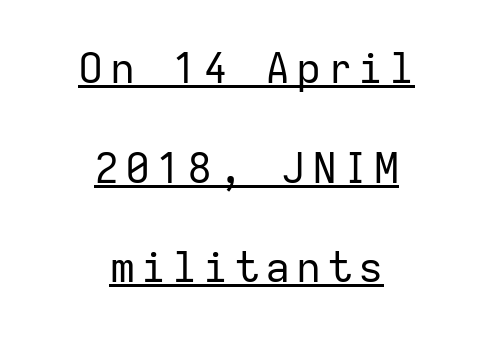
{"serif": "no", "italic": "no", "bold": "no", "weight": "regular", "width": "normal", "stroke_contrast": "low", "x_height": "medium", "monospaced": "yes", "underline": "yes", "align": "center", "line_spacing": "loose", "line_spacing_ratio": 2.37, "glyph_px": 42}
